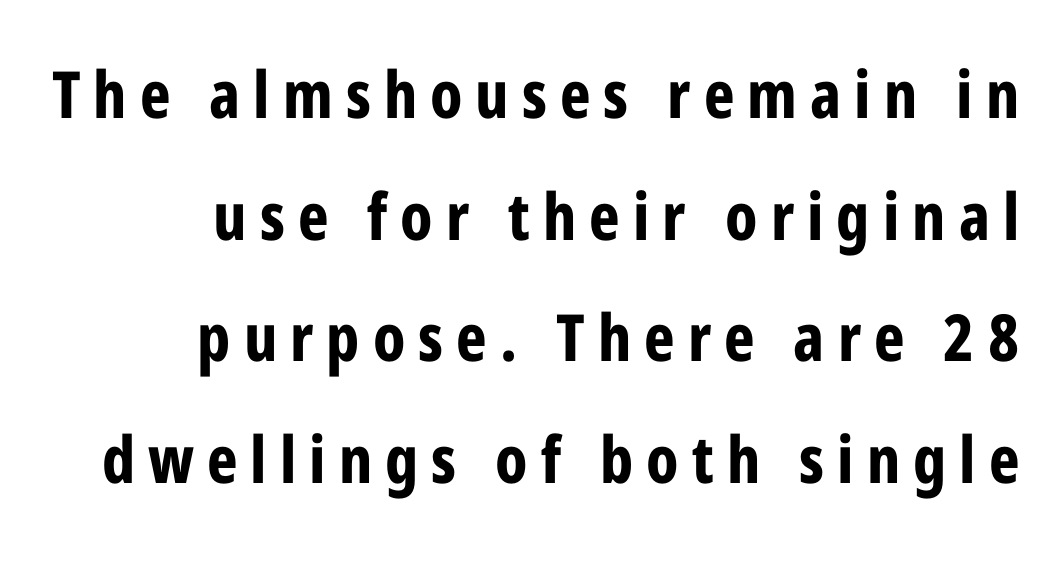
Q: Is the text bold? A: Yes.
Q: Is the text italic (slanted)? A: No, it is upright.
Q: Is the typeface a serif or a sans-serif typeface? A: Sans-serif.
Q: Is the text underlined? A: No.
Q: How is the paragraph aligned? A: Right-aligned.
Q: Is the spacing between letters normal or unusually wide? A: Unusually wide.
Q: Width (condensed, normal, or wide)? A: Condensed.
Q: Stroke contrast? A: Low.
Q: x-height? A: Medium.
Q: Monospaced? A: No.
